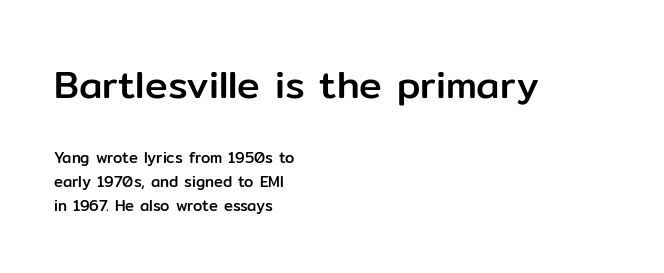
{"serif": "no", "italic": "no", "width": "normal", "stroke_contrast": "low", "x_height": "medium", "monospaced": "no", "underline": "no", "align": "left", "line_spacing": "normal", "line_spacing_ratio": 1.6, "letter_spacing": "normal", "letter_spacing_em": 0.0, "larger_block": "first", "size_ratio": 2.53, "glyph_px": 38}
